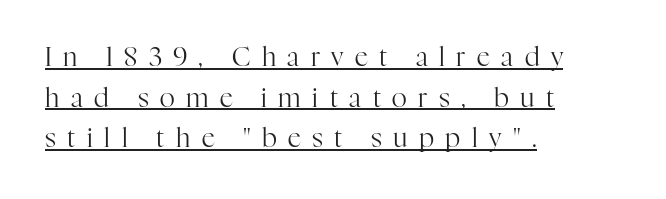
{"italic": "no", "bold": "no", "underline": "yes", "align": "left", "line_spacing": "normal", "line_spacing_ratio": 1.56, "letter_spacing": "wide", "letter_spacing_em": 0.44, "glyph_px": 26}
